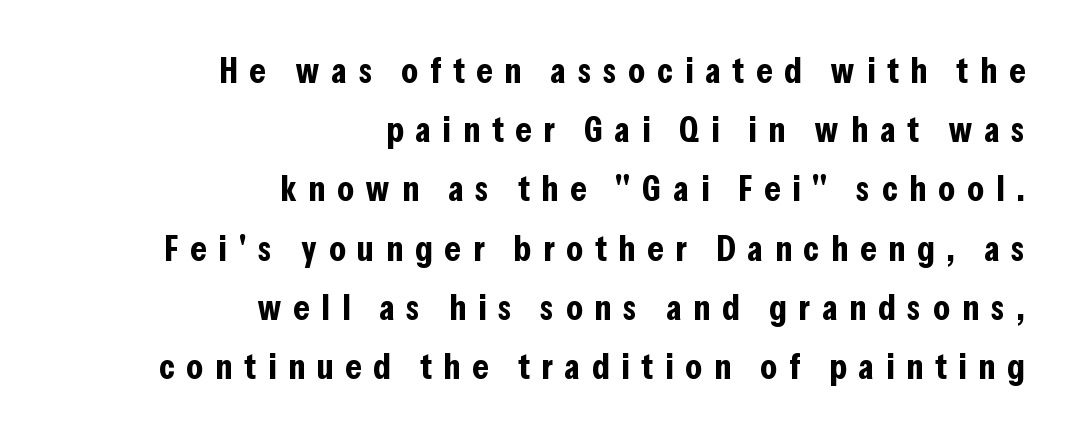
{"serif": "no", "italic": "no", "bold": "yes", "weight": "bold", "width": "condensed", "stroke_contrast": "low", "x_height": "medium", "monospaced": "no", "underline": "no", "align": "right", "line_spacing": "normal", "line_spacing_ratio": 1.6, "letter_spacing": "wide", "letter_spacing_em": 0.32, "glyph_px": 37}
